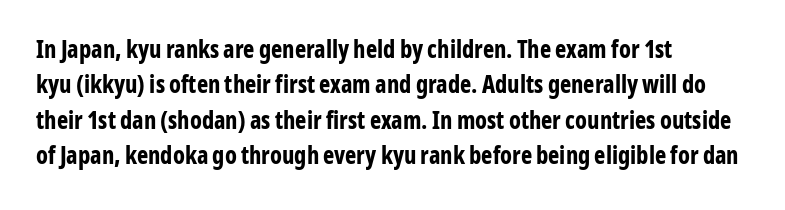
Q: Is the text bold? A: Yes.
Q: Is the text italic (slanted)? A: No, it is upright.
Q: Is the text underlined? A: No.
Q: How is the paragraph aligned? A: Left-aligned.
Q: Is the spacing between letters normal or unusually wide? A: Normal.
Q: Is the spacing between lines tight, normal or loose? A: Normal.
